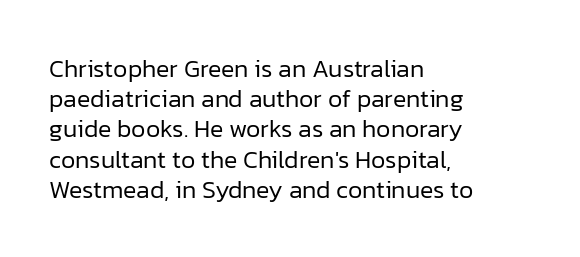
In terms of posture, this sample is upright. The rendering keeps characters at their native spacing. Caption: face not bold, strokes unweighted. The string is rendered with underlining switched off. Horizontal alignment here is leftward, the default for most running prose.
